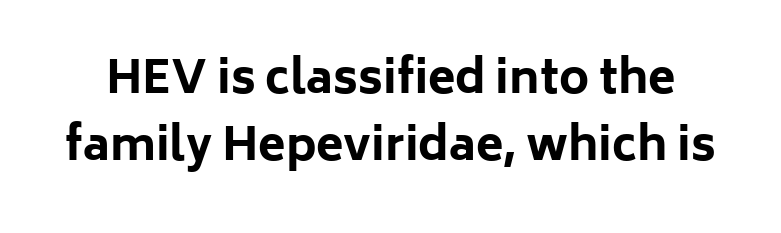
{"serif": "no", "italic": "no", "bold": "yes", "weight": "bold", "width": "normal", "stroke_contrast": "low", "x_height": "medium", "monospaced": "no", "underline": "no", "line_spacing": "normal", "line_spacing_ratio": 1.48, "letter_spacing": "normal", "letter_spacing_em": 0.0, "glyph_px": 45}
